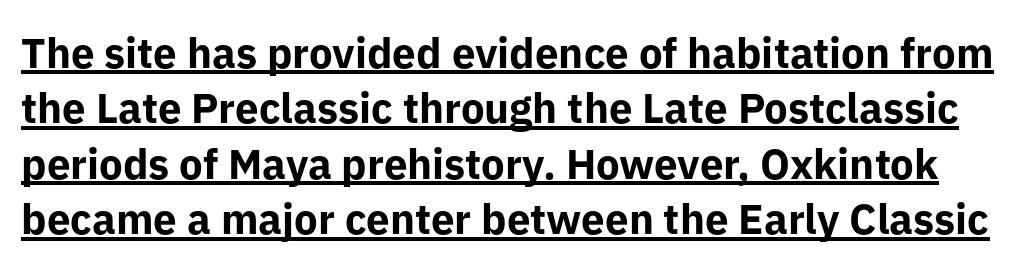
Look at the stroke-to-counter ratio: heavy, a bold. Posture: straight, roman, zero tilt. A typesetter would call this proportional, since set widths differ per character. The face used here is a sans, in the tradition of grotesques and geometrics. These lines sit exactly where default settings would place them. The words here are underlined.
